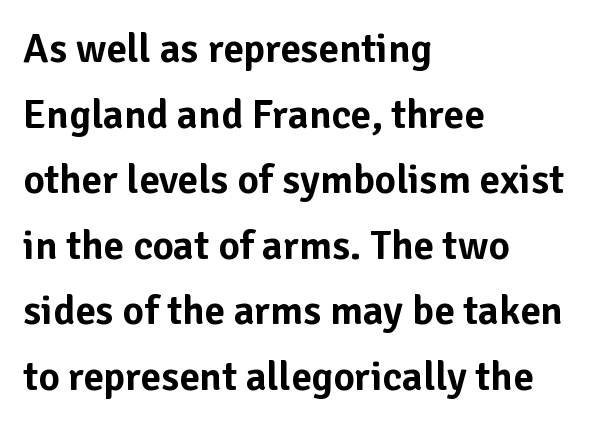
The image shows 41 px sans-serif type, upright; set left-aligned, normal line spacing (1.6x), normal letter spacing, not underlined; low stroke contrast and a medium x-height.
